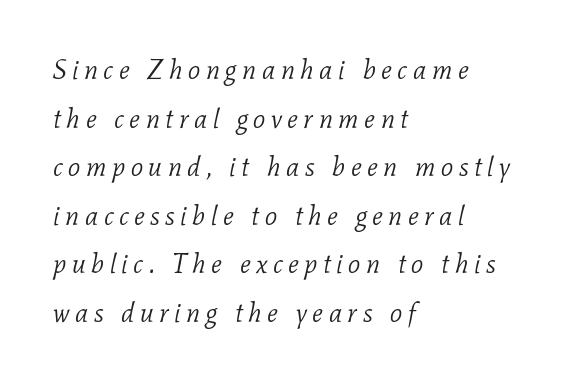
The image shows 27 px text type, italic (leaning right); set left-aligned, line spacing 1.8x, unusually wide letter spacing (+0.2 em), not underlined.
